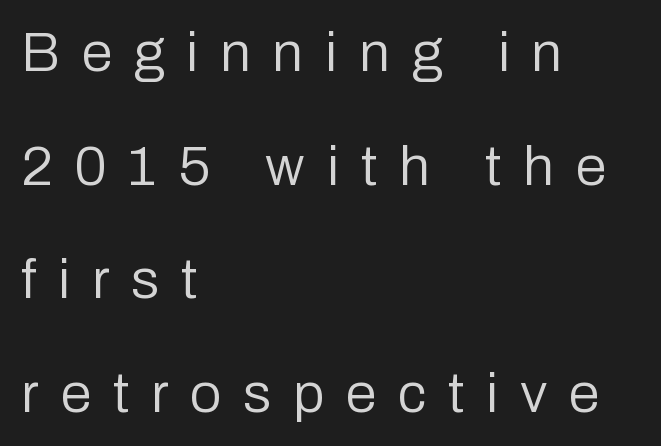
Compared with typical body copy, the letter spacing here is much looser. The type sits square on the baseline with zero lean. A student would call this left alignment; a typographer would say flush left, rag right. Lines of text with bare space underneath. The face used here is proportionally spaced, like ordinary book or web type. The face looks like a standard text weight, possibly lighter.
